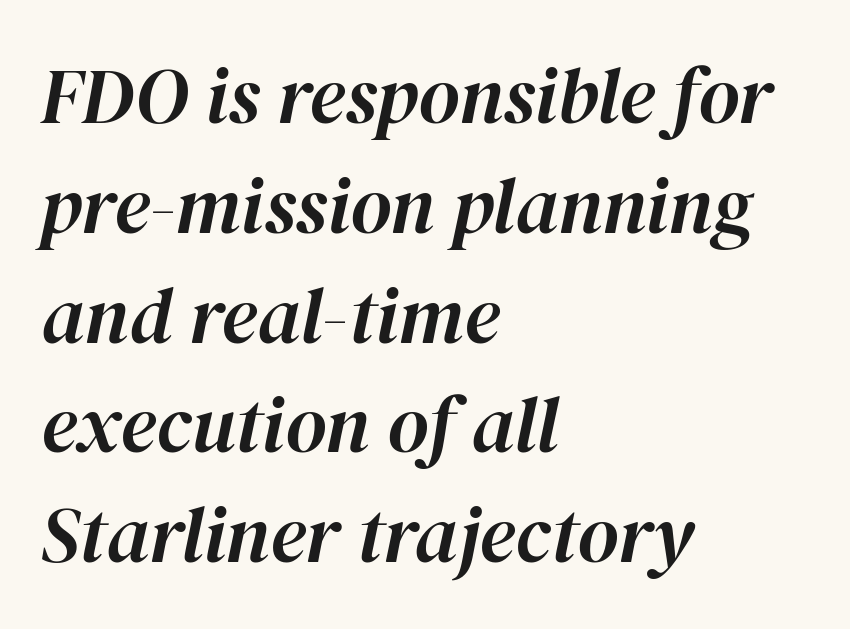
The image shows 79 px text type, italic (leaning right); set left-aligned, normal line spacing (1.39x), normal letter spacing, not underlined; high stroke contrast and a medium x-height.
